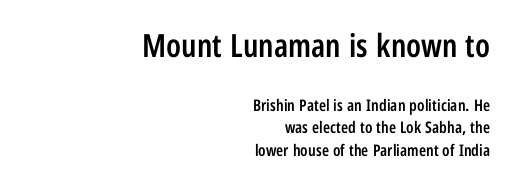
Upright lettering throughout. The passage shown is typed in a proportional face where columns would drift. Does the type have serifs? No, each stem ends abruptly. Slightly chunky letters — semibold, I'd say, not full bold. Does the copy run flush right? Yes — the right margin is perfectly even.
